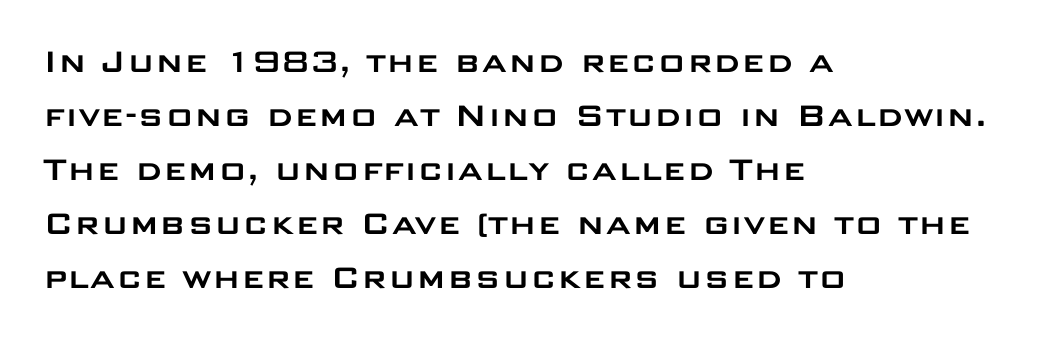
{"serif": "no", "italic": "no", "width": "wide", "stroke_contrast": "low", "x_height": "large", "monospaced": "no", "underline": "no", "align": "left", "line_spacing": "normal", "line_spacing_ratio": 1.42, "letter_spacing": "normal", "letter_spacing_em": 0.0, "glyph_px": 38}
